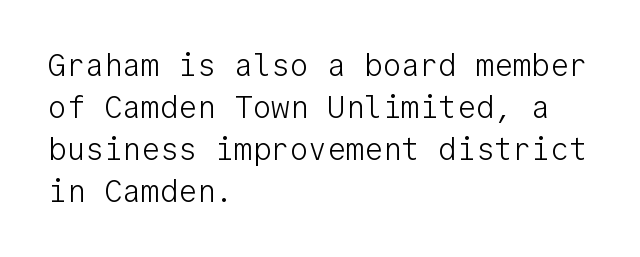
{"serif": "no", "italic": "no", "bold": "no", "weight": "light", "width": "normal", "stroke_contrast": "low", "x_height": "medium", "monospaced": "yes", "underline": "no", "align": "left", "line_spacing": "normal", "line_spacing_ratio": 1.35, "letter_spacing": "normal", "letter_spacing_em": 0.0, "glyph_px": 31}
